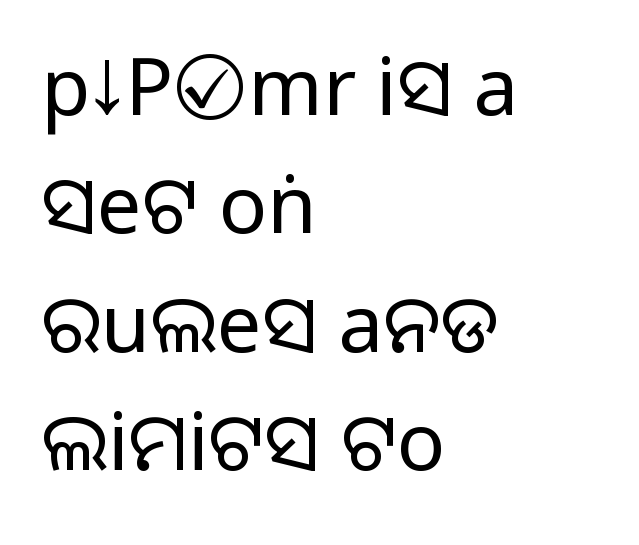
The image shows 80 px regular-weight sans-serif type, upright; set left-aligned, normal line spacing (1.48x), normal letter spacing, not underlined; low stroke contrast and a large x-height.
